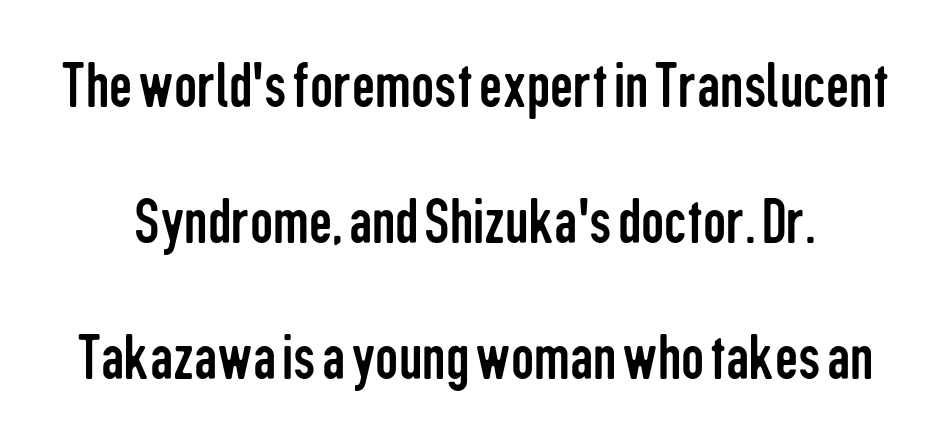
A bare baseline throughout the passage. Each letter's strokes conclude bluntly, with no projecting serifs. What's the leading like? Stretched, with rows far apart. No italicization has been applied; the sample stays upright. Observe the ordinary spacing: letters are neighbours, not strangers. The face used here is proportionally spaced, like ordinary book or web type.
